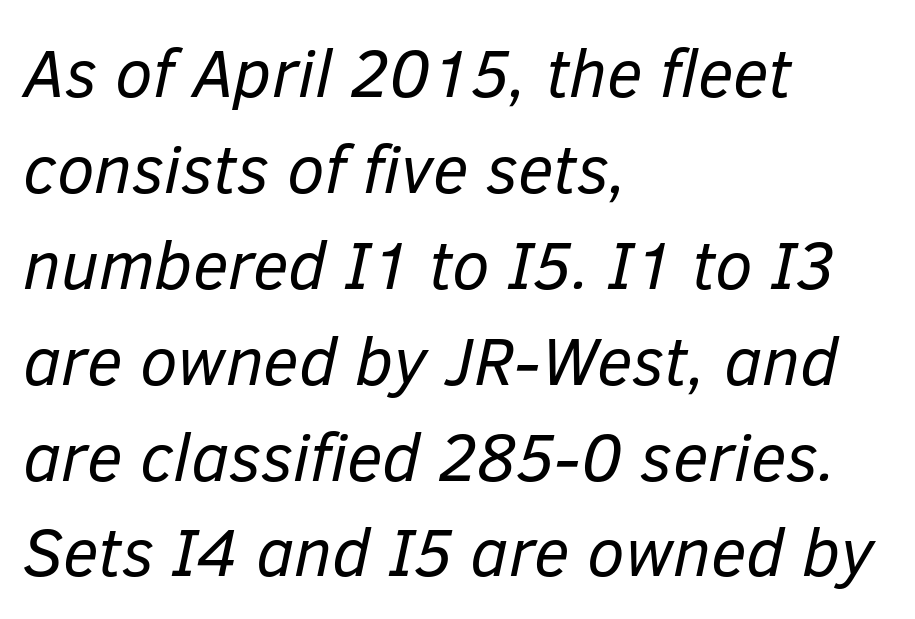
Q: Is the text bold? A: No.
Q: Is the text italic (slanted)? A: Yes, it leans right by about 12 degrees.
Q: Is the text underlined? A: No.
Q: How is the paragraph aligned? A: Left-aligned.
Q: Is the spacing between letters normal or unusually wide? A: Normal.
Q: Is the spacing between lines tight, normal or loose? A: Normal.
Q: Width (condensed, normal, or wide)? A: Normal.
Q: Stroke contrast? A: Low.
Q: x-height? A: Medium.
Q: Monospaced? A: No.
